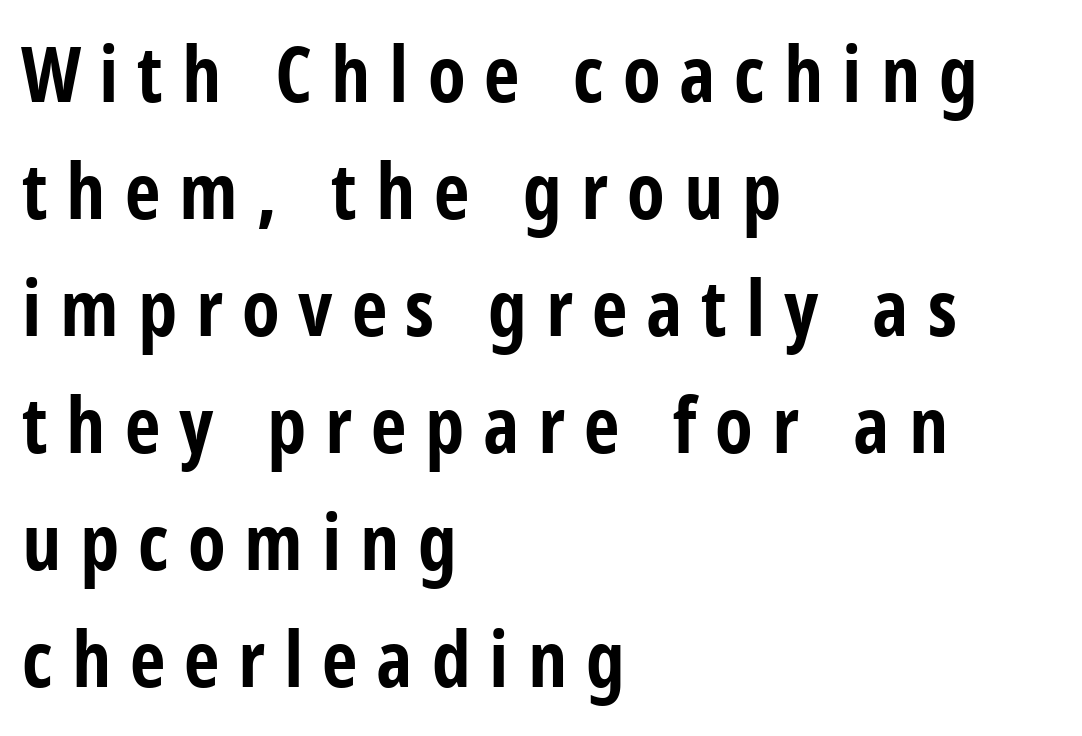
The image shows 78 px bold, condensed sans-serif type, upright; set left-aligned, normal line spacing (1.5x), unusually wide letter spacing (+0.24 em), not underlined; low stroke contrast and a medium x-height.
